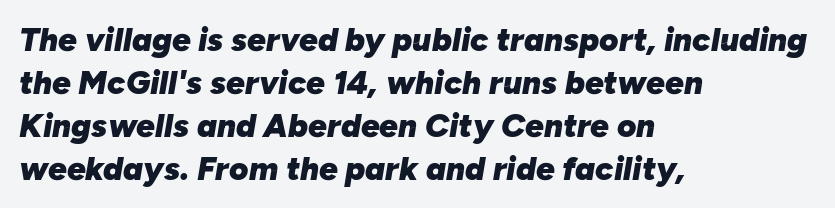
Q: Is the text bold? A: Yes.
Q: Is the text italic (slanted)? A: Yes, it leans right by about 10 degrees.
Q: Is the text underlined? A: No.
Q: How is the paragraph aligned? A: Left-aligned.
Q: Is the spacing between letters normal or unusually wide? A: Normal.
Q: Is the spacing between lines tight, normal or loose? A: Normal.
Q: Width (condensed, normal, or wide)? A: Normal.
Q: Stroke contrast? A: Low.
Q: x-height? A: Medium.
Q: Monospaced? A: No.
